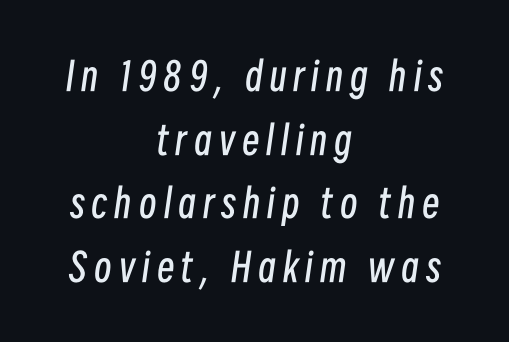
{"italic": "yes", "lean": "right", "slant_degrees": 8, "bold": "no", "weight": "regular", "width": "condensed", "stroke_contrast": "low", "x_height": "medium", "monospaced": "no", "underline": "no", "align": "center", "line_spacing": "normal", "line_spacing_ratio": 1.63, "glyph_px": 39}
